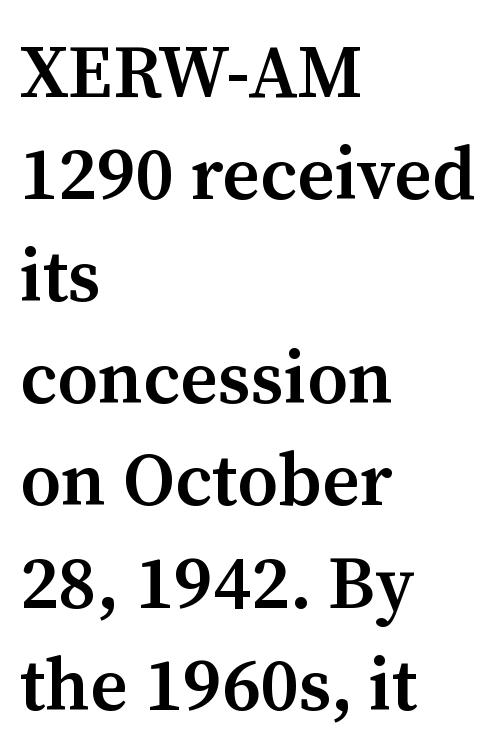
Varying glyph widths throughout — classic text-font behaviour. The face used here is seriffed, in the tradition of book romans. Italic? Not at all — the glyphs are vertical. Glyph-to-glyph distance matches everyday printed text. The glyphs have the mass of a demibold cut, below bold. The rag falls on the right side of this text block.
